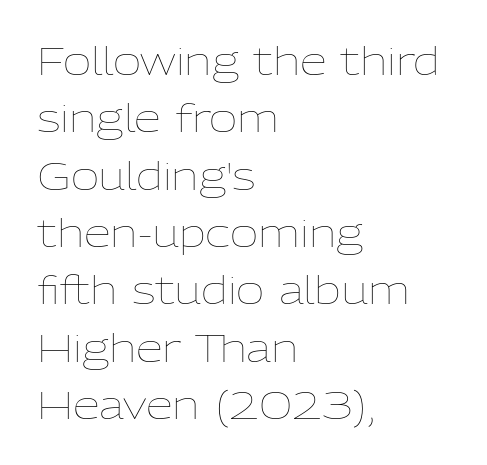
Q: Is the text bold? A: No.
Q: Is the text italic (slanted)? A: No, it is upright.
Q: Is the text underlined? A: No.
Q: How is the paragraph aligned? A: Left-aligned.
Q: Is the spacing between letters normal or unusually wide? A: Normal.
Q: Is the spacing between lines tight, normal or loose? A: Normal.
Q: Width (condensed, normal, or wide)? A: Normal.
Q: Stroke contrast? A: Low.
Q: x-height? A: Medium.
Q: Monospaced? A: No.
